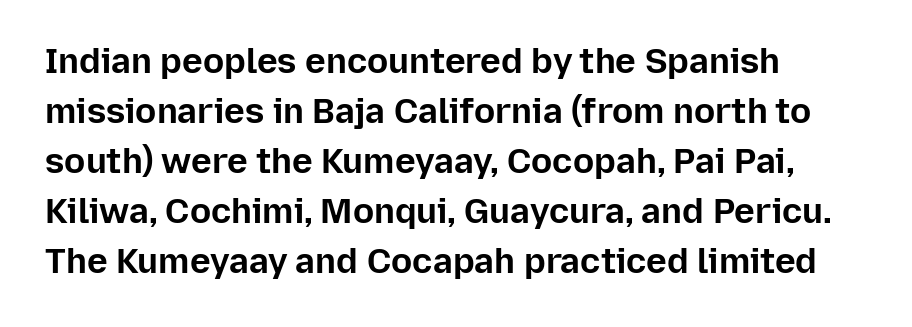
Q: Is the text bold? A: Yes.
Q: Is the text italic (slanted)? A: No, it is upright.
Q: Is the typeface a serif or a sans-serif typeface? A: Sans-serif.
Q: Is the text underlined? A: No.
Q: How is the paragraph aligned? A: Left-aligned.
Q: Is the spacing between letters normal or unusually wide? A: Normal.
Q: Is the spacing between lines tight, normal or loose? A: Normal.
Q: Width (condensed, normal, or wide)? A: Normal.
Q: Stroke contrast? A: Low.
Q: x-height? A: Medium.
Q: Monospaced? A: No.
